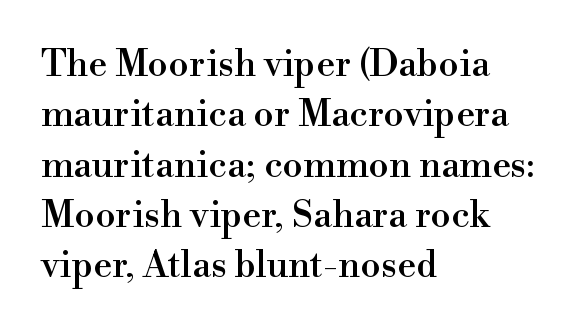
No italicization has been applied; the sample stays upright. The gap between lines stays unmarked. Small tapered or slab feet sit at the stroke ends, so this counts as serif. These lines keep a tight, regular rhythm from letter to letter. Looks like regular typesetting: each glyph gets only the width it needs.
